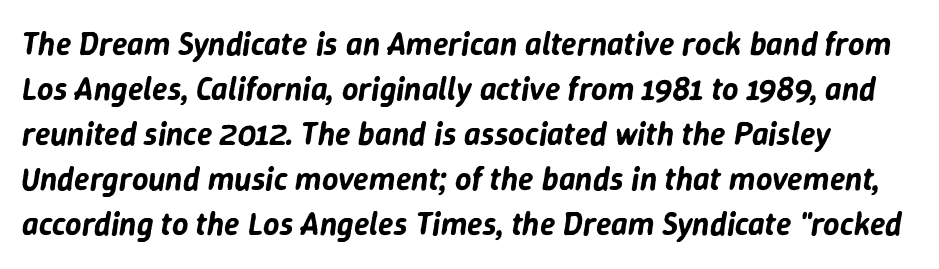
Here the designer chose a conventional face with non-uniform glyph widths. Glyph-to-glyph distance matches everyday printed text. The passage shown is not underscored anywhere. Line spacing here is normal. Emphasis-style slanted type is in use.
